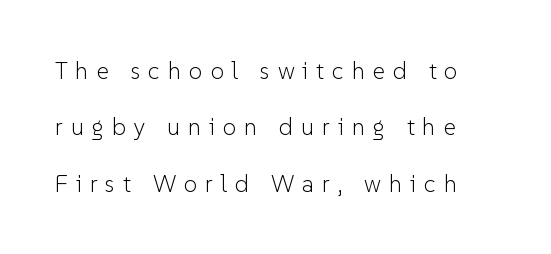
Q: Is the text bold? A: No.
Q: Is the text italic (slanted)? A: No, it is upright.
Q: Is the text underlined? A: No.
Q: Is the spacing between letters normal or unusually wide? A: Unusually wide.
Q: Is the spacing between lines tight, normal or loose? A: Loose.
